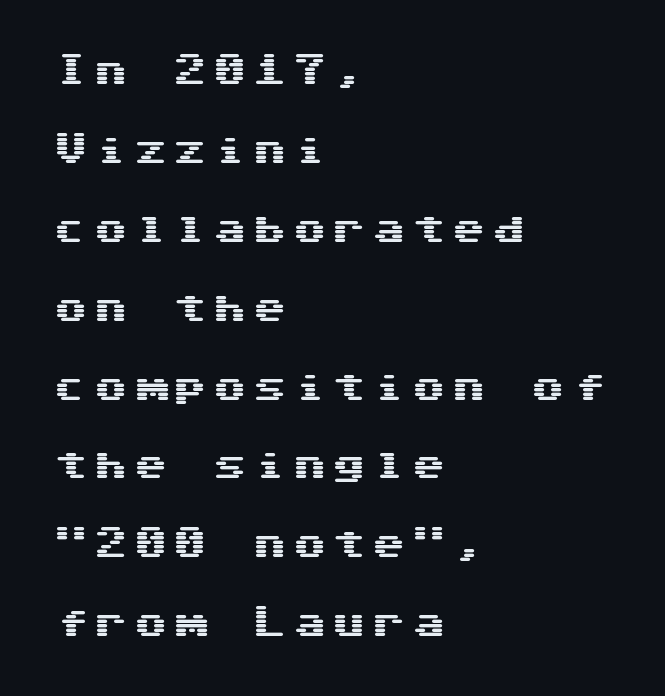
The image shows 34 px wide sans-serif type, upright; set left-aligned, loose line spacing (2.32x), not underlined; medium stroke contrast and a medium x-height.
